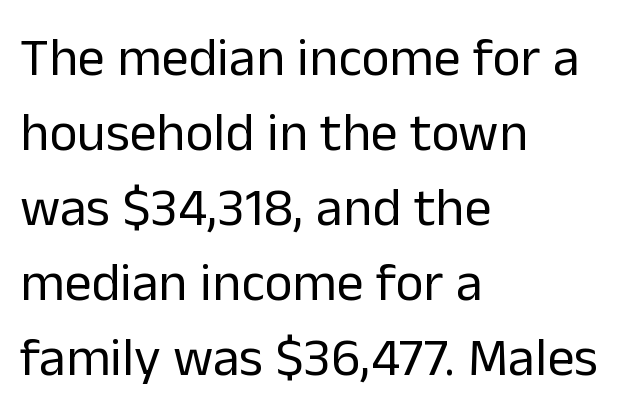
Q: Is the text bold? A: No.
Q: Is the text italic (slanted)? A: No, it is upright.
Q: Is the typeface a serif or a sans-serif typeface? A: Sans-serif.
Q: Is the text underlined? A: No.
Q: How is the paragraph aligned? A: Left-aligned.
Q: Is the spacing between letters normal or unusually wide? A: Normal.
Q: Is the spacing between lines tight, normal or loose? A: Normal.
Q: Width (condensed, normal, or wide)? A: Normal.
Q: Stroke contrast? A: Low.
Q: x-height? A: Medium.
Q: Monospaced? A: No.
